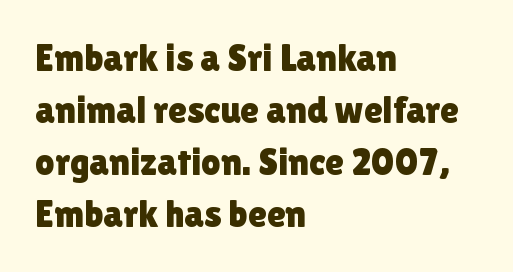
{"serif": "no", "italic": "no", "width": "normal", "x_height": "medium", "monospaced": "no", "underline": "no", "align": "left", "line_spacing": "normal", "line_spacing_ratio": 1.37, "letter_spacing": "normal", "letter_spacing_em": 0.0, "glyph_px": 38}
